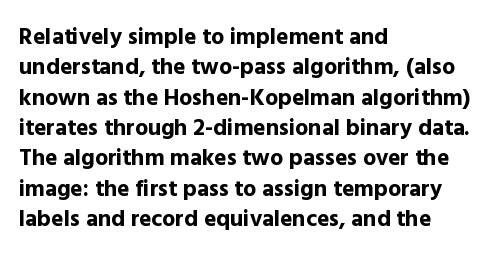
Each word holds together tightly as a unit, with standard inter-letter gaps. Typeset ragged right — the left edge is the straight one. Has an underline been added? It has not. The passage shown stacks its lines at a standard gap. A typesetter would mark this as roman, not italic. The passage shown is emphatically bold.
